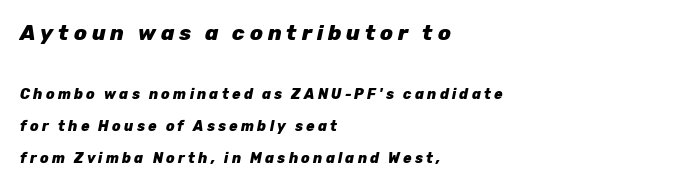
{"italic": "yes", "lean": "right", "slant_degrees": 12, "bold": "yes", "underline": "no", "align": "left", "line_spacing": "loose", "line_spacing_ratio": 2.3, "letter_spacing": "wide", "letter_spacing_em": 0.23, "larger_block": "first", "size_ratio": 1.5, "glyph_px": 21}
